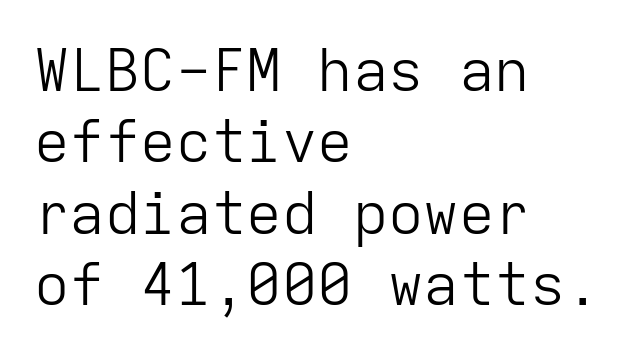
Caption: face not bold, strokes unweighted. Upright lettering throughout. Reading down the block, your eye returns to a fixed left position each line. These lines are rendered in a fixed-pitch font.
